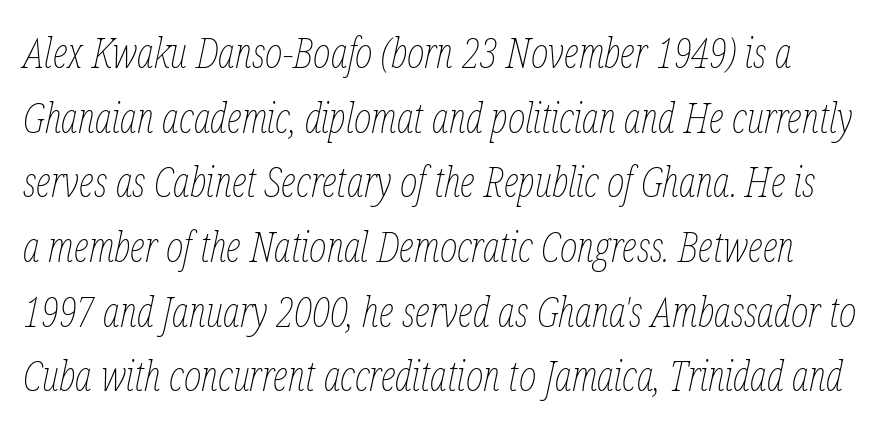
{"italic": "yes", "lean": "right", "slant_degrees": 12, "bold": "no", "weight": "thin", "width": "condensed", "stroke_contrast": "low", "x_height": "medium", "monospaced": "no", "underline": "no", "line_spacing": "normal", "line_spacing_ratio": 1.54, "letter_spacing": "normal", "letter_spacing_em": 0.0, "glyph_px": 42}
